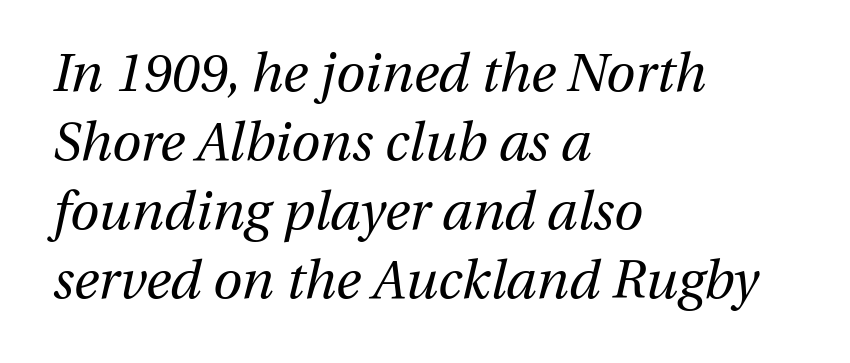
Q: Is the text bold? A: No.
Q: Is the text italic (slanted)? A: Yes, it leans right by about 13 degrees.
Q: Is the text underlined? A: No.
Q: How is the paragraph aligned? A: Left-aligned.
Q: Is the spacing between letters normal or unusually wide? A: Normal.
Q: Is the spacing between lines tight, normal or loose? A: Normal.
Q: Width (condensed, normal, or wide)? A: Normal.
Q: Stroke contrast? A: Medium.
Q: x-height? A: Medium.
Q: Monospaced? A: No.
